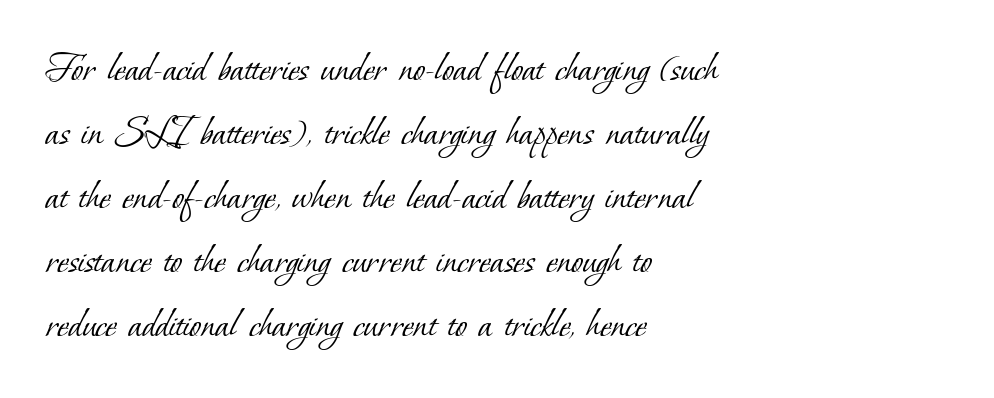
The image shows 43 px light serif type; set left-aligned, normal line spacing (1.49x), normal letter spacing, not underlined; low stroke contrast and a small x-height.
